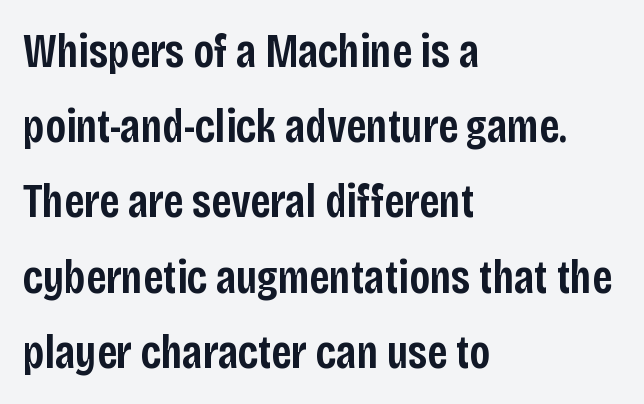
Q: Is the text bold? A: Semi-bold.
Q: Is the text italic (slanted)? A: No, it is upright.
Q: Is the typeface a serif or a sans-serif typeface? A: Sans-serif.
Q: Is the text underlined? A: No.
Q: How is the paragraph aligned? A: Left-aligned.
Q: Is the spacing between letters normal or unusually wide? A: Normal.
Q: Is the spacing between lines tight, normal or loose? A: Normal.
Q: Width (condensed, normal, or wide)? A: Condensed.
Q: Stroke contrast? A: Low.
Q: x-height? A: Large.
Q: Monospaced? A: No.
